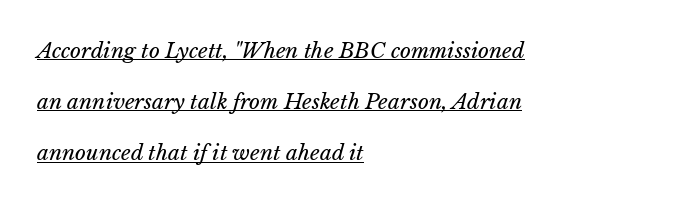
The image shows 21 px text type, italic (leaning right); set left-aligned, loose line spacing (2.44x), normal letter spacing, underlined.
